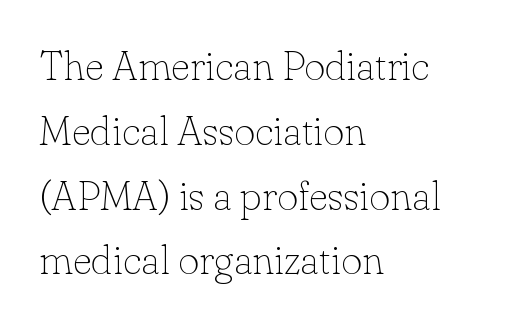
The font sits on the lighter half of the weight spectrum, regular included. Visually the block forms a straight wall on the left and a jagged coastline on the right. What's the leading like? Ordinary, nothing unusual. Note the varied advance widths — an 'i' is clearly narrower than an 'm'. Is this a sans? No — the strokes have serifs. Ascenders rise straight up at ninety degrees.
